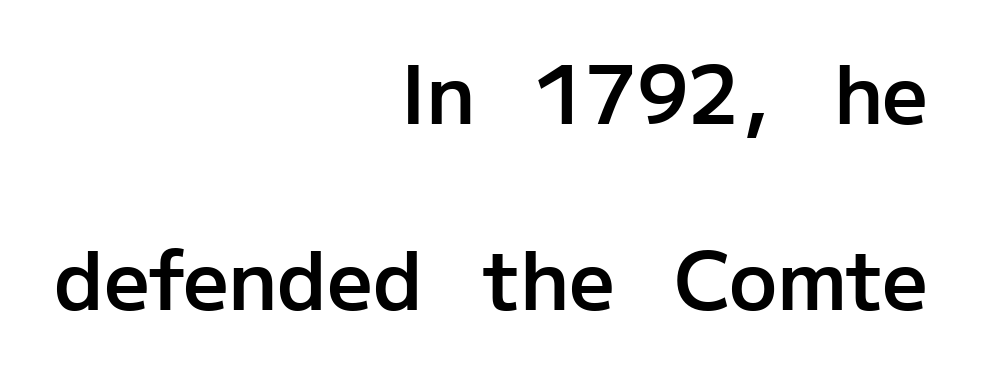
Each row of text sits above clean, open space. Each word holds together tightly as a unit, with standard inter-letter gaps. The setting favours the right margin, as signatures and pull-quotes sometimes do. Notice the wide empty band between every row — that's loose leading. Each glyph is drawn with semibold strokes, heavier than normal yet not fully bold. The axis of the letterforms is exactly vertical.
